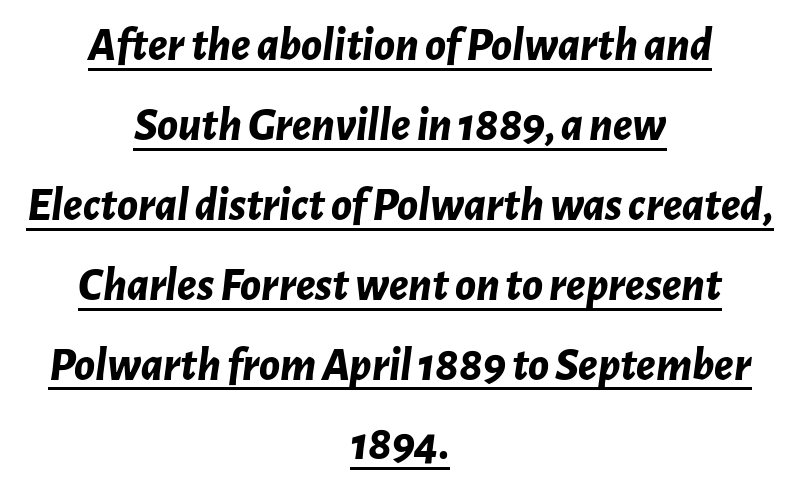
The image shows 47 px bold type, italic (leaning right); set centered, normal line spacing (1.7x), normal letter spacing, underlined; low stroke contrast and a medium x-height.
